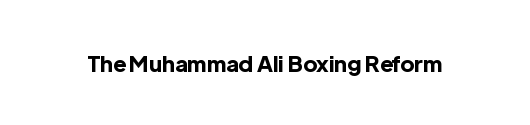
Q: Is the text bold? A: Yes.
Q: Is the text italic (slanted)? A: No, it is upright.
Q: Is the text underlined? A: No.
Q: Is the spacing between letters normal or unusually wide? A: Normal.
